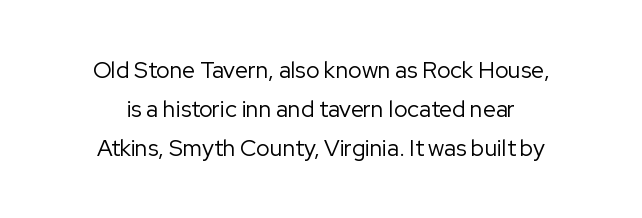
The image shows 23 px text type, upright; set centered, normal line spacing (1.69x), normal letter spacing, not underlined.
